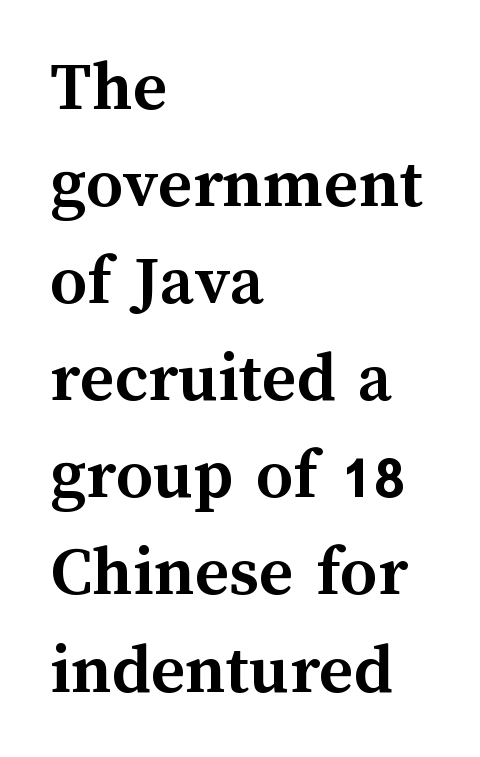
The image shows 73 px semibold type, upright; set left-aligned, normal line spacing (1.33x), normal letter spacing, not underlined; medium stroke contrast and a medium x-height.
